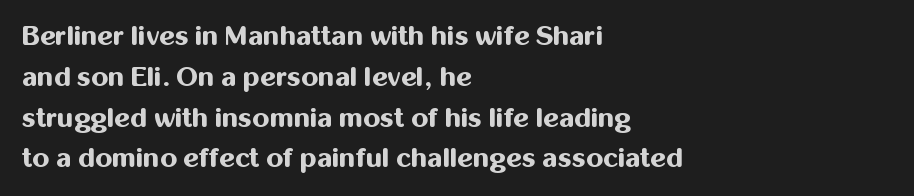
This is the regular roman posture of the typeface. Regarding leading, the lines here are spaced in the standard way. Heft: maximum for text — a bold. The specimen omits any rule beneath the text block's lines.
